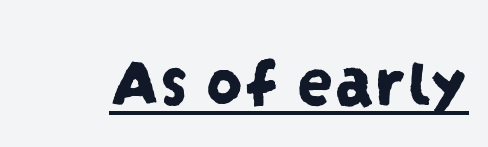
Q: Is the typeface a serif or a sans-serif typeface? A: Sans-serif.
Q: Is the text underlined? A: Yes.
Q: Is the spacing between letters normal or unusually wide? A: Normal.
Q: Width (condensed, normal, or wide)? A: Condensed.
Q: Stroke contrast? A: Low.
Q: x-height? A: Large.
Q: Monospaced? A: No.
